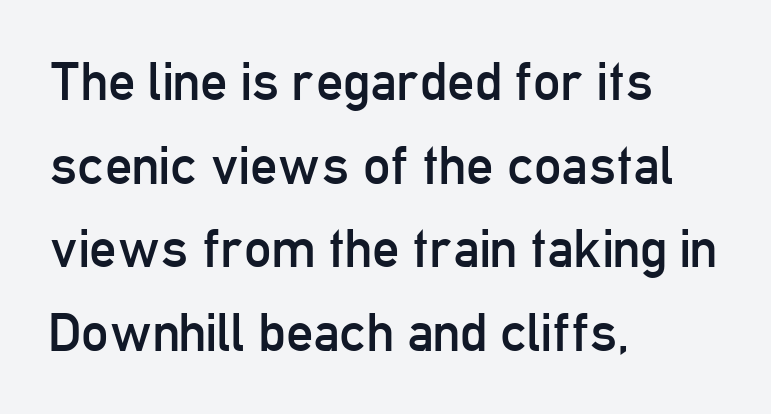
Q: Is the text bold? A: No.
Q: Is the text italic (slanted)? A: No, it is upright.
Q: Is the typeface a serif or a sans-serif typeface? A: Sans-serif.
Q: Is the text underlined? A: No.
Q: How is the paragraph aligned? A: Left-aligned.
Q: Is the spacing between letters normal or unusually wide? A: Normal.
Q: Is the spacing between lines tight, normal or loose? A: Normal.
Q: Width (condensed, normal, or wide)? A: Condensed.
Q: Stroke contrast? A: Low.
Q: x-height? A: Medium.
Q: Monospaced? A: No.
